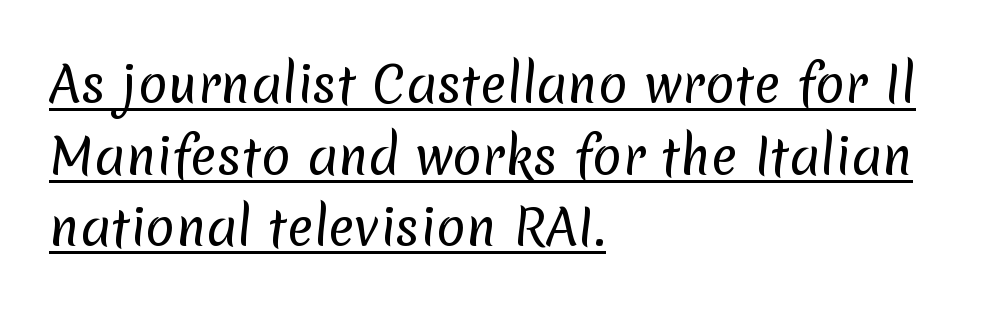
{"serif": "no", "bold": "no", "weight": "regular", "width": "normal", "stroke_contrast": "low", "x_height": "medium", "monospaced": "no", "underline": "yes", "align": "left", "line_spacing": "normal", "line_spacing_ratio": 1.46, "letter_spacing": "normal", "letter_spacing_em": 0.0, "glyph_px": 49}
